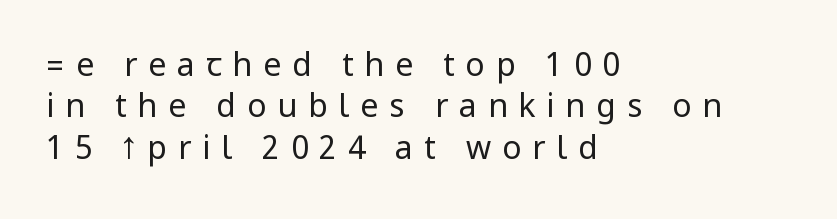
Q: Is the text bold? A: No.
Q: Is the text italic (slanted)? A: No, it is upright.
Q: Is the typeface a serif or a sans-serif typeface? A: Sans-serif.
Q: Is the text underlined? A: No.
Q: How is the paragraph aligned? A: Left-aligned.
Q: Is the spacing between letters normal or unusually wide? A: Unusually wide.
Q: Is the spacing between lines tight, normal or loose? A: Normal.
Q: Width (condensed, normal, or wide)? A: Condensed.
Q: Stroke contrast? A: Low.
